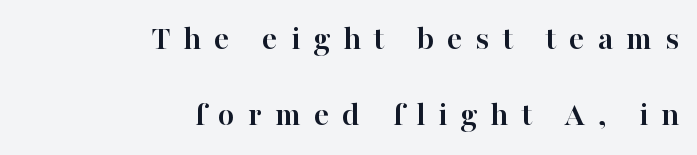
Q: Is the text bold? A: Yes.
Q: Is the text italic (slanted)? A: No, it is upright.
Q: Is the typeface a serif or a sans-serif typeface? A: Serif.
Q: Is the text underlined? A: No.
Q: How is the paragraph aligned? A: Right-aligned.
Q: Is the spacing between letters normal or unusually wide? A: Unusually wide.
Q: Is the spacing between lines tight, normal or loose? A: Loose.
Q: Width (condensed, normal, or wide)? A: Normal.
Q: Stroke contrast? A: High.
Q: x-height? A: Medium.
Q: Monospaced? A: No.
